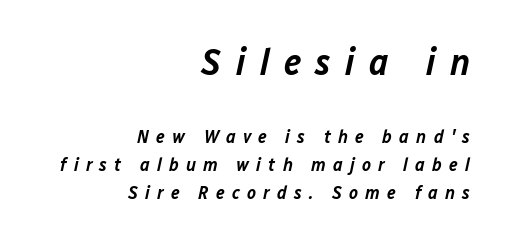
The image shows 38 px semibold type, italic (leaning right); set right-aligned, normal line spacing (1.47x), unusually wide letter spacing (+0.38 em), not underlined; the first (top) block is 2.0x larger; low stroke contrast and a medium x-height.
